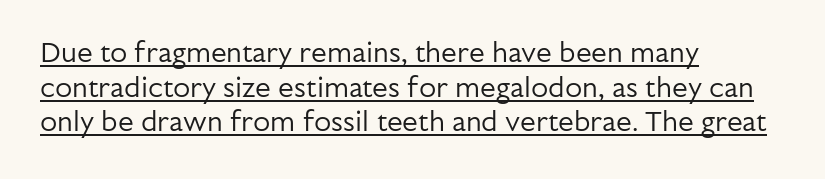
Typographically, this falls in the sans-serif category. Notice how the stems are strictly vertical — no italics here. The rag falls on the right side of this text block. The words here are underlined. No heavy texture on the line: the type isn't bold. Here the glyphs are tracked normally, forming tight word shapes.
